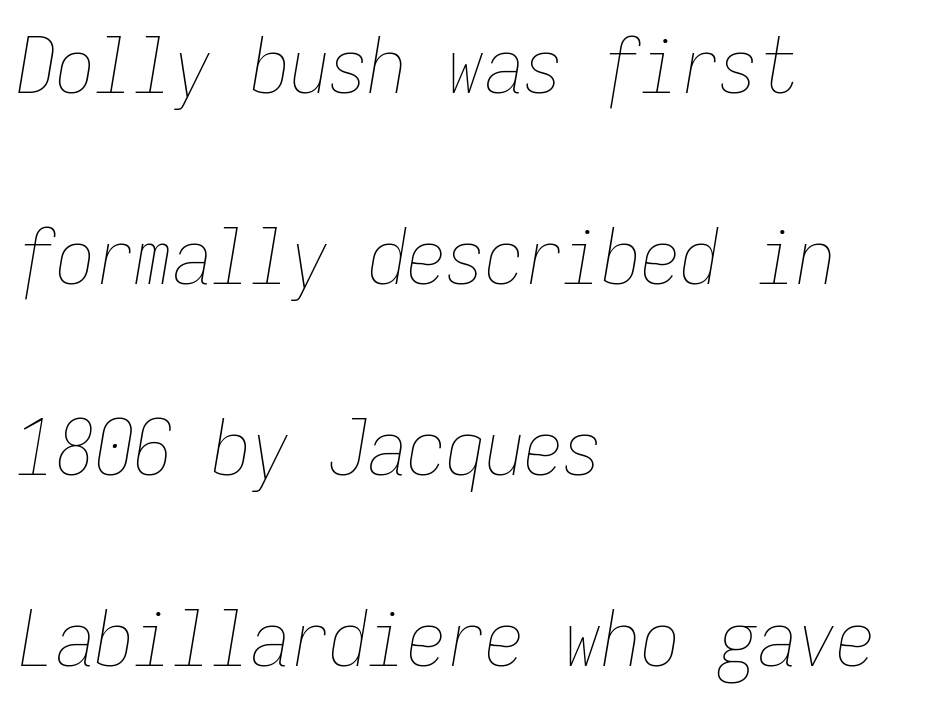
{"italic": "yes", "lean": "right", "slant_degrees": 9, "bold": "no", "weight": "thin", "width": "condensed", "stroke_contrast": "low", "x_height": "medium", "monospaced": "yes", "underline": "no", "align": "left", "line_spacing": "loose", "line_spacing_ratio": 2.45, "letter_spacing": "normal", "letter_spacing_em": 0.0, "glyph_px": 78}
